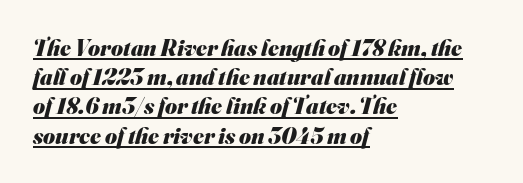
The image shows 23 px bold type; set left-aligned, normal line spacing (1.27x), normal letter spacing, underlined.
